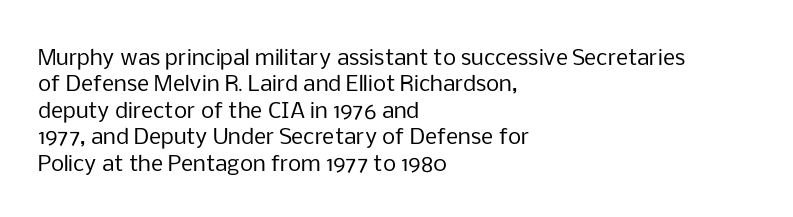
The image shows 21 px text type, upright; set left-aligned, normal line spacing (1.26x), normal letter spacing, not underlined.
